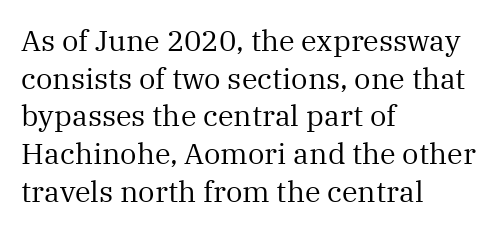
{"serif": "yes", "italic": "no", "bold": "no", "weight": "regular", "width": "normal", "stroke_contrast": "medium", "x_height": "medium", "monospaced": "no", "underline": "no", "align": "left", "line_spacing": "normal", "line_spacing_ratio": 1.3, "letter_spacing": "normal", "letter_spacing_em": 0.0, "glyph_px": 29}
